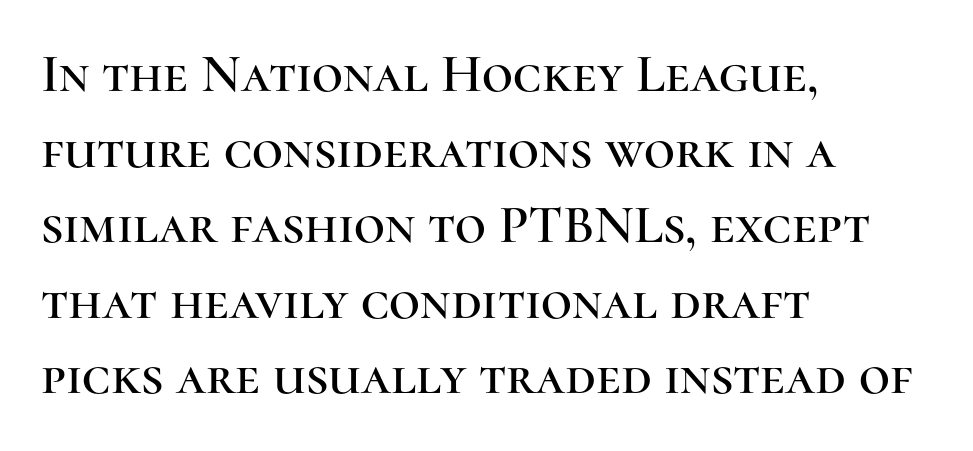
Compared with typical paragraphs, the rows here are spaced about the same. These lines are composed in type with serifs. All the whitespace from short lines collects on the right. Vertical strokes here are truly vertical. Tracking value appears to be zero — textbook default spacing.
